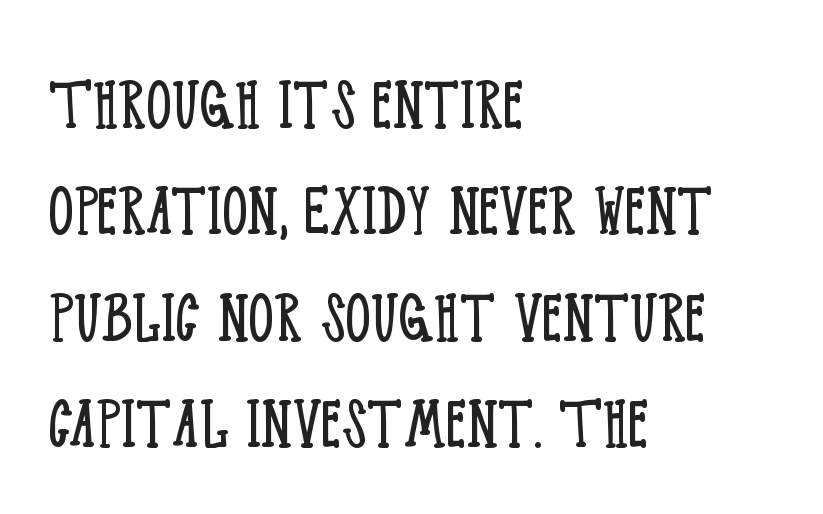
This sample uses an upright cut, with every glyph sitting square on the baseline. Proportional: the letters do not fall into vertical columns. Unmarked baselines from the first word to the last. The ragged edge is on the right, which tells us the setting is flush left.
